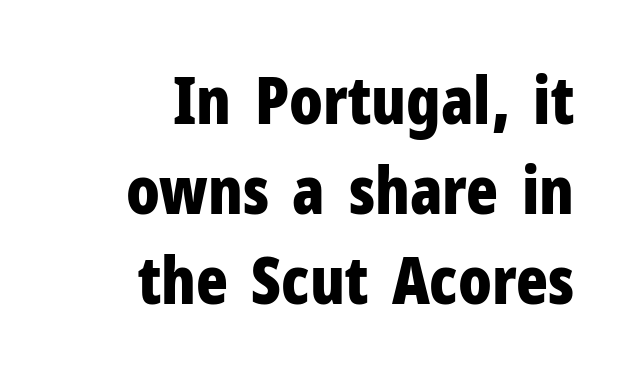
Q: Is the text bold? A: Yes.
Q: Is the text italic (slanted)? A: No, it is upright.
Q: Is the typeface a serif or a sans-serif typeface? A: Sans-serif.
Q: Is the text underlined? A: No.
Q: How is the paragraph aligned? A: Right-aligned.
Q: Is the spacing between letters normal or unusually wide? A: Normal.
Q: Is the spacing between lines tight, normal or loose? A: Normal.
Q: Width (condensed, normal, or wide)? A: Condensed.
Q: Stroke contrast? A: Low.
Q: x-height? A: Medium.
Q: Monospaced? A: No.
